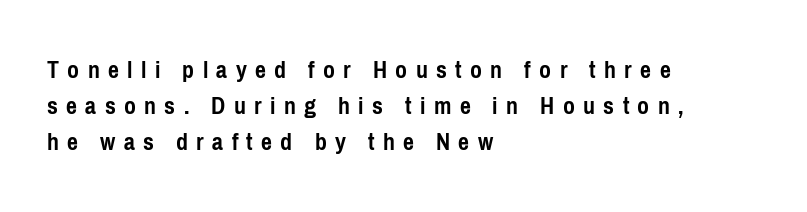
Q: Is the text bold? A: Yes.
Q: Is the text italic (slanted)? A: No, it is upright.
Q: Is the text underlined? A: No.
Q: How is the paragraph aligned? A: Left-aligned.
Q: Is the spacing between letters normal or unusually wide? A: Unusually wide.
Q: Is the spacing between lines tight, normal or loose? A: Normal.
